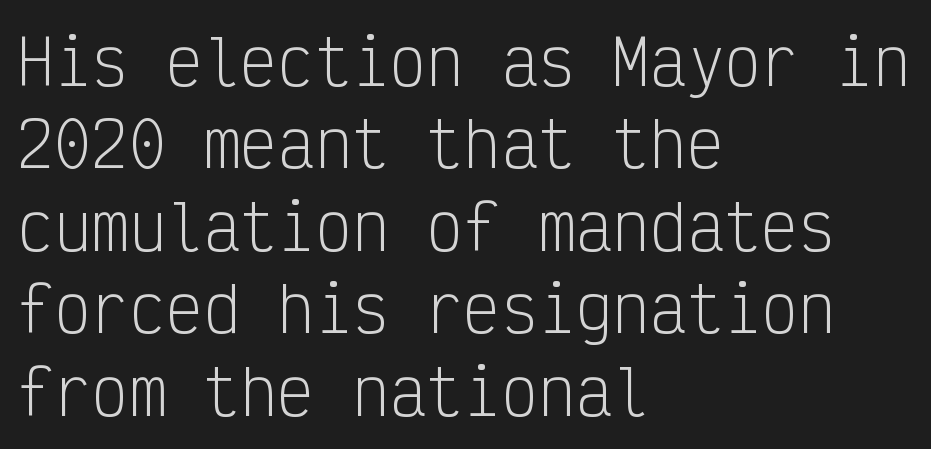
{"serif": "no", "italic": "no", "bold": "no", "weight": "light", "width": "condensed", "stroke_contrast": "low", "x_height": "medium", "monospaced": "yes", "underline": "no", "align": "left", "line_spacing": "normal", "line_spacing_ratio": 1.33, "letter_spacing": "normal", "letter_spacing_em": 0.0, "glyph_px": 62}
